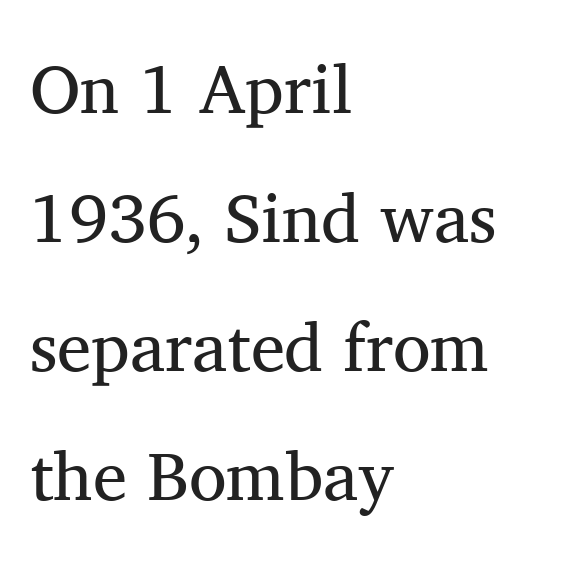
Q: Is the text bold? A: No.
Q: Is the text italic (slanted)? A: No, it is upright.
Q: Is the typeface a serif or a sans-serif typeface? A: Serif.
Q: Is the text underlined? A: No.
Q: How is the paragraph aligned? A: Left-aligned.
Q: Is the spacing between letters normal or unusually wide? A: Normal.
Q: Width (condensed, normal, or wide)? A: Normal.
Q: Stroke contrast? A: Medium.
Q: x-height? A: Medium.
Q: Monospaced? A: No.
